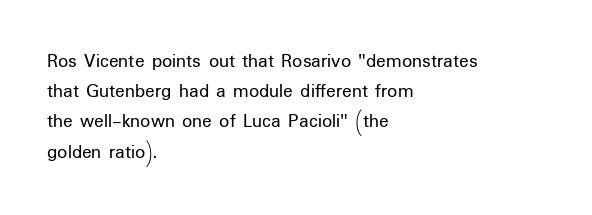
What stands out about the letter spacing? Nothing — it is the standard amount. The axis of the letterforms is exactly vertical. Check the space under the baseline: it is left empty. Evenly set lines give the paragraph a standard silhouette.
